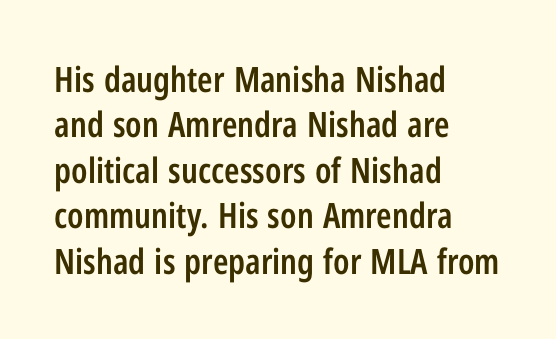
The glyphs are unaccompanied by any horizontal stroke below them. Teacher's note: observe the even left margin — that is flush-left alignment. Each letter keeps its own natural width here, so spacing adapts to shape. The gaps between neighbouring characters are ordinary and unremarkable.
